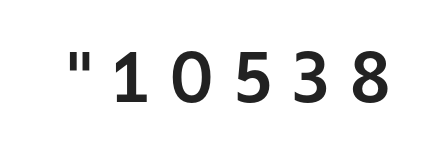
Q: Is the text italic (slanted)? A: No, it is upright.
Q: Is the typeface a serif or a sans-serif typeface? A: Sans-serif.
Q: Is the text underlined? A: No.
Q: Is the spacing between letters normal or unusually wide? A: Unusually wide.
Q: Width (condensed, normal, or wide)? A: Normal.
Q: Stroke contrast? A: Low.
Q: x-height? A: Medium.
Q: Monospaced? A: No.
